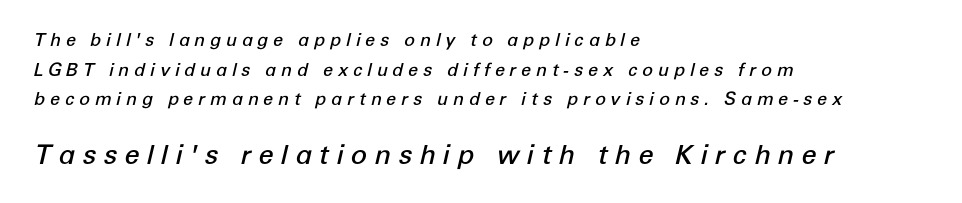
An italicized treatment has been applied to the whole sample. The rendering inserts visible extra space after every character. Quick note: underline off. Vertically, the passage feels balanced, rows spaced as you'd expect. The letters in the lower block stand taller than those in the block above.
